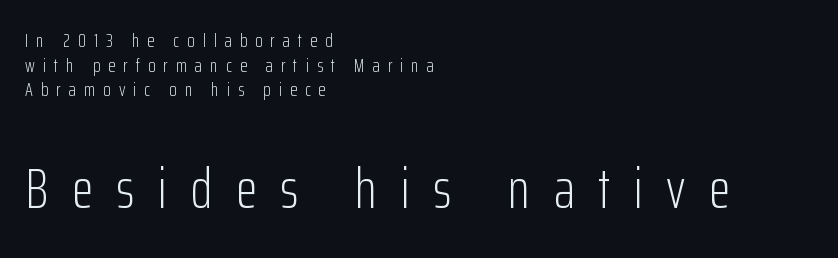
{"serif": "no", "italic": "no", "bold": "no", "weight": "light", "width": "condensed", "stroke_contrast": "low", "x_height": "medium", "monospaced": "no", "underline": "no", "align": "left", "line_spacing": "normal", "line_spacing_ratio": 1.3, "letter_spacing": "wide", "letter_spacing_em": 0.42, "larger_block": "second", "size_ratio": 2.95, "glyph_px": 56}
